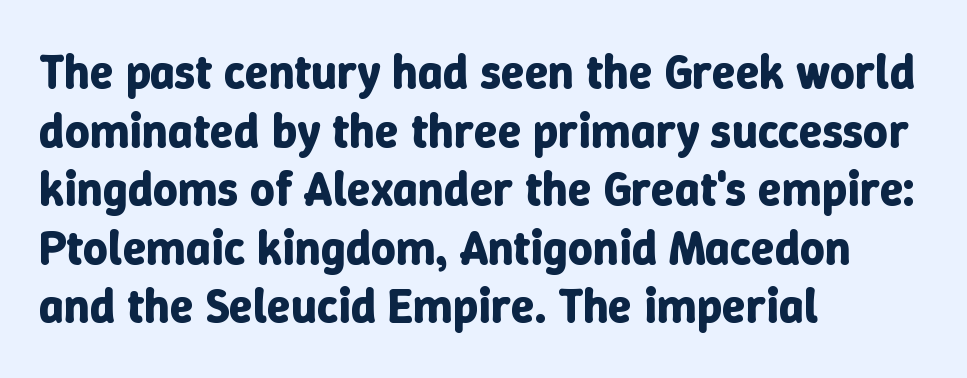
The image shows 48 px bold type, upright; set left-aligned, line spacing 1.22x, normal letter spacing, not underlined; low stroke contrast and a medium x-height.
